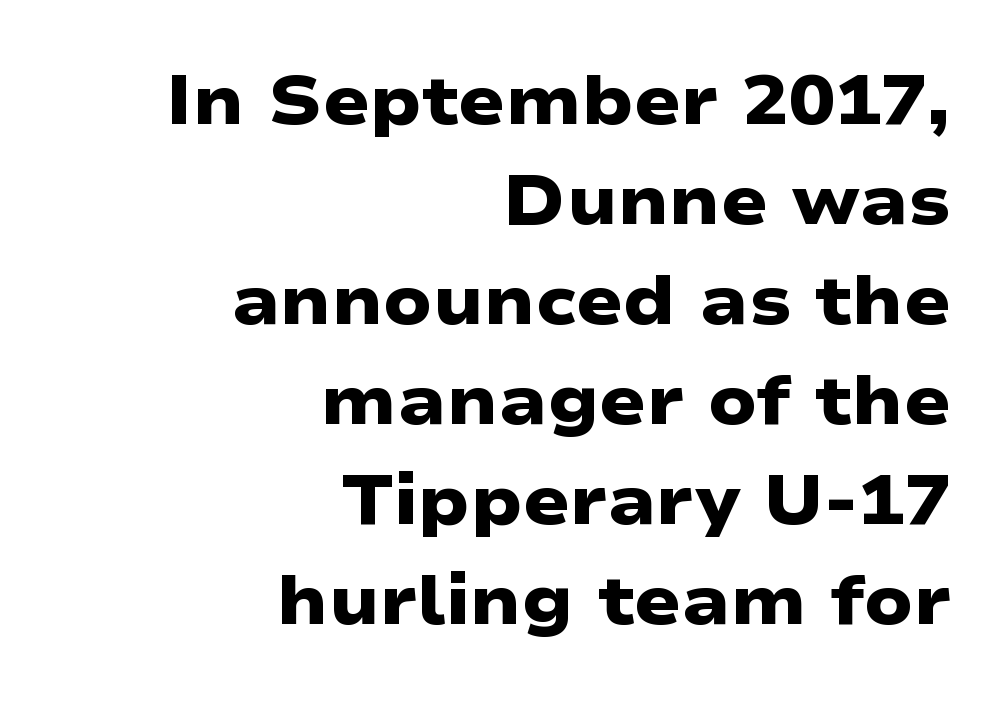
The image shows 69 px heavy, wide sans-serif type; set right-aligned, normal line spacing (1.45x), normal letter spacing, not underlined; low stroke contrast and a medium x-height.
